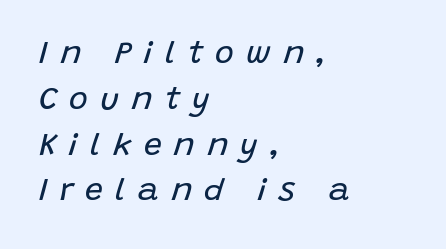
A classic flush-left, rag-right setting is used for this passage. The type is letterspaced generously, with wide tracking. No heavy texture on the line: the type isn't bold. The passage shown is typed in a proportional face where columns would drift. The strip under each line holds only bare page.
